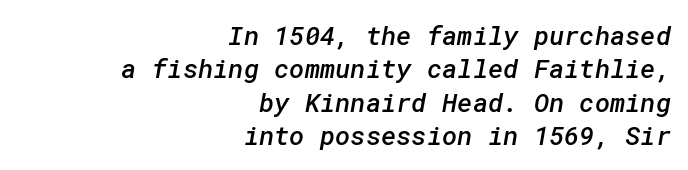
The image shows 26 px text type; set right-aligned, normal line spacing (1.28x), normal letter spacing, not underlined.
